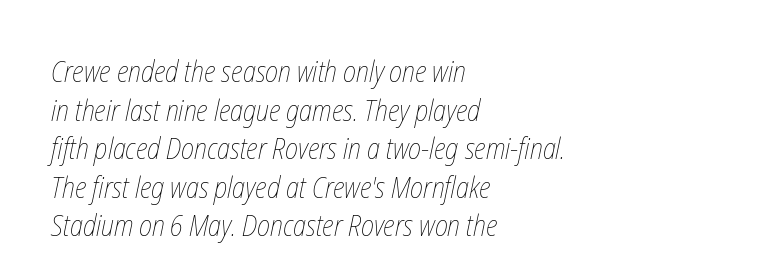
The image shows 29 px thin, condensed type; set left-aligned, normal line spacing (1.33x), normal letter spacing, not underlined; low stroke contrast and a medium x-height.
